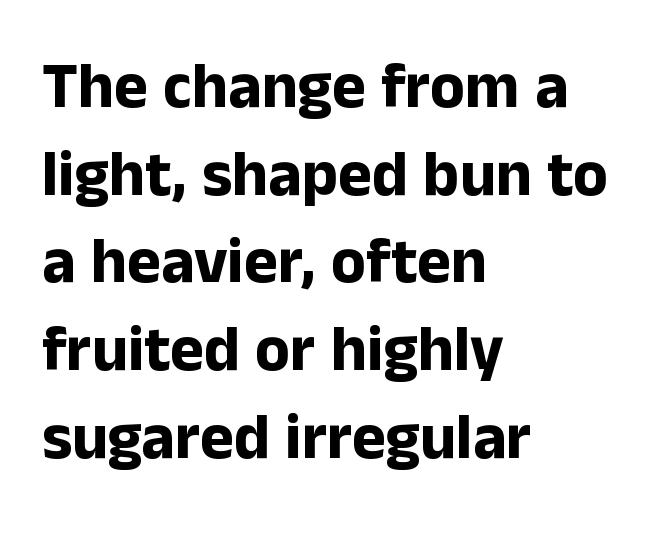
{"serif": "no", "italic": "no", "bold": "yes", "weight": "bold", "width": "normal", "stroke_contrast": "low", "x_height": "medium", "monospaced": "no", "underline": "no", "align": "left", "line_spacing": "normal", "line_spacing_ratio": 1.37, "letter_spacing": "normal", "letter_spacing_em": 0.0, "glyph_px": 64}
